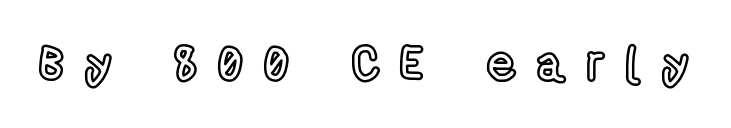
Check under the words: just untouched page. The tracking jumps out immediately: characters are airy and widely separated. Note the varied advance widths — an 'i' is clearly narrower than an 'm'. This is the regular roman posture of the typeface.
